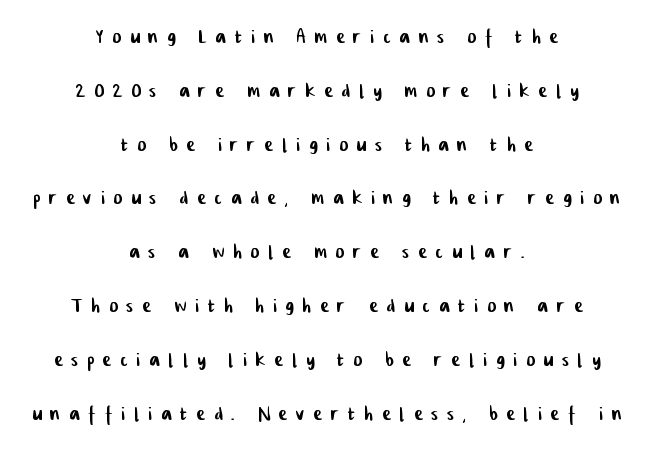
The image shows 26 px text type; set centered, loose line spacing (2.07x), unusually wide letter spacing (+0.35 em), not underlined.
